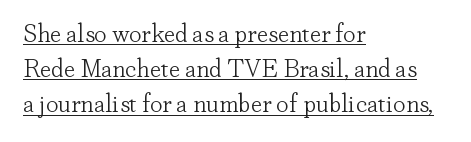
Leftover space on each line is placed entirely after the last word. This sample uses plain, unmodified letter spacing. Vertical stems look standard width or narrower in stroke. Somebody hit Ctrl+U on this one — the words are underlined. A typesetter would call this leading conventional body-copy spacing. The letters stand straight up with perfectly vertical stems.
